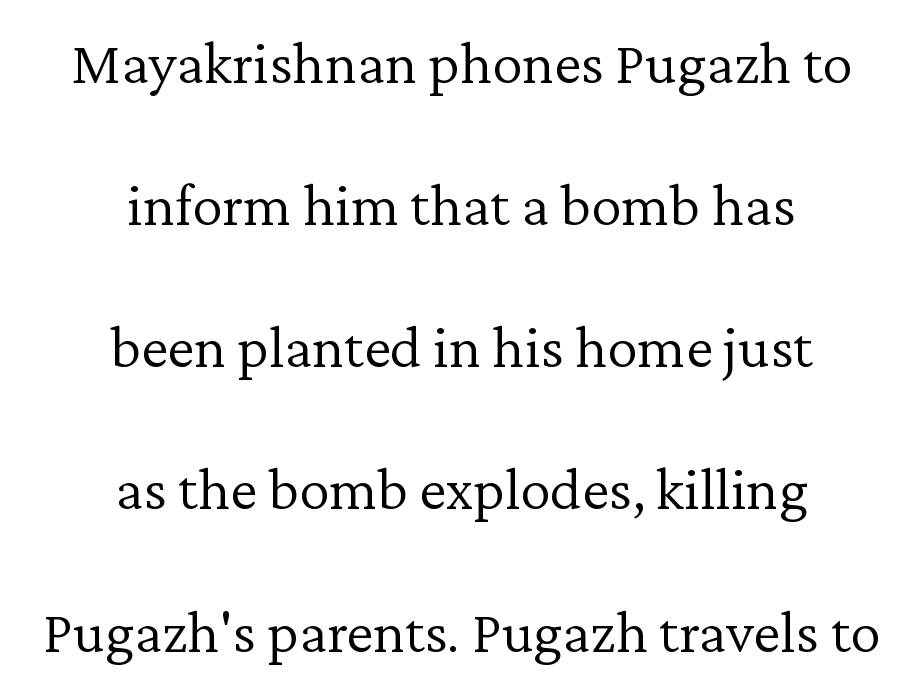
The weight would be labelled regular, book, light, or lighter still. Typeset on center — no edge is straight. Caption: standard tracking, unaltered. Regarding serifs, this sample has them. Note the varied advance widths — an 'i' is clearly narrower than an 'm'.
